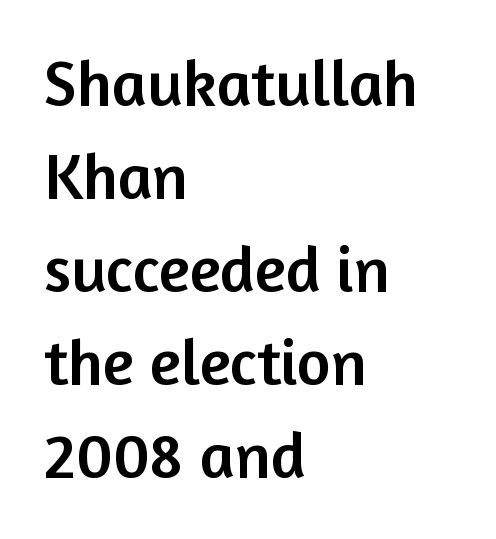
The image shows 65 px sans-serif type, upright; set left-aligned, normal line spacing (1.43x), normal letter spacing, not underlined; low stroke contrast and a medium x-height.
